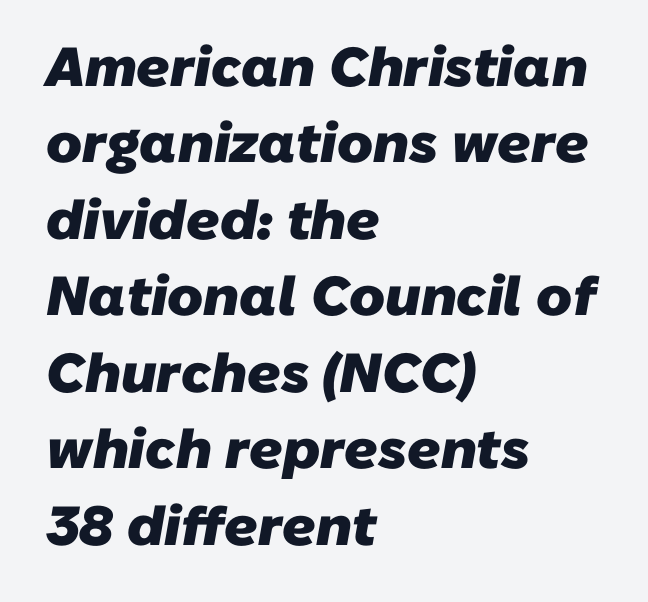
Q: Is the text bold? A: Yes.
Q: Is the typeface a serif or a sans-serif typeface? A: Sans-serif.
Q: Is the text underlined? A: No.
Q: How is the paragraph aligned? A: Left-aligned.
Q: Is the spacing between letters normal or unusually wide? A: Normal.
Q: Is the spacing between lines tight, normal or loose? A: Normal.
Q: Width (condensed, normal, or wide)? A: Normal.
Q: Stroke contrast? A: Low.
Q: x-height? A: Medium.
Q: Monospaced? A: No.
